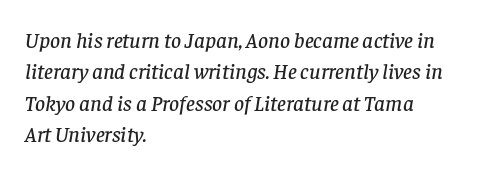
Q: Is the text italic (slanted)? A: Yes, it leans right by about 8 degrees.
Q: Is the text underlined? A: No.
Q: How is the paragraph aligned? A: Left-aligned.
Q: Is the spacing between letters normal or unusually wide? A: Normal.
Q: Is the spacing between lines tight, normal or loose? A: Normal.
